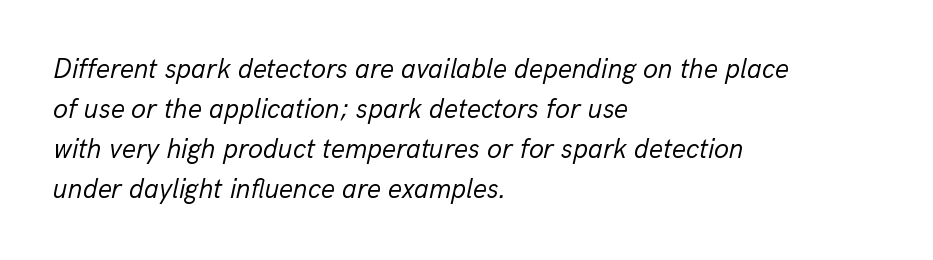
This reads as an unemphasized weight, regular at the heaviest. The paragraph has a hard left edge and a soft right edge. Is there much room between lines? A standard amount, neither cramped nor airy. Italic? Definitely — the glyphs are oblique.
